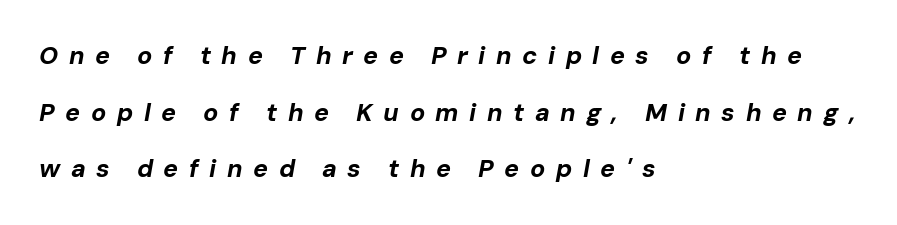
The image shows 25 px bold type, italic (leaning right); set left-aligned, loose line spacing (2.27x), unusually wide letter spacing (+0.42 em), not underlined.
